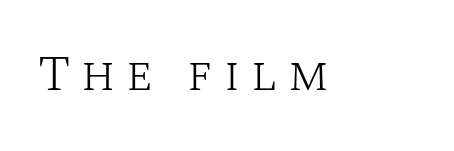
The image shows 49 px light serif type, upright; set unusually wide letter spacing (+0.22 em), not underlined; medium stroke contrast and a large x-height.
